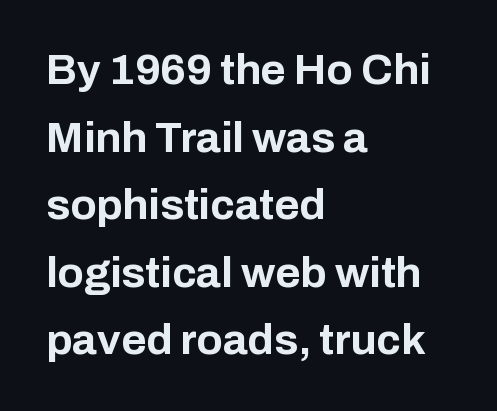
Q: Is the text bold? A: Yes.
Q: Is the text italic (slanted)? A: No, it is upright.
Q: Is the typeface a serif or a sans-serif typeface? A: Sans-serif.
Q: Is the text underlined? A: No.
Q: How is the paragraph aligned? A: Left-aligned.
Q: Is the spacing between letters normal or unusually wide? A: Normal.
Q: Is the spacing between lines tight, normal or loose? A: Normal.
Q: Width (condensed, normal, or wide)? A: Normal.
Q: Stroke contrast? A: Low.
Q: x-height? A: Medium.
Q: Monospaced? A: No.
